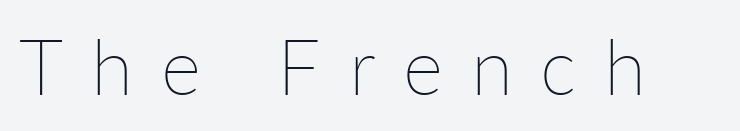
Q: Is the text bold? A: No.
Q: Is the text italic (slanted)? A: No, it is upright.
Q: Is the text underlined? A: No.
Q: Is the spacing between letters normal or unusually wide? A: Unusually wide.
Q: Width (condensed, normal, or wide)? A: Normal.
Q: Stroke contrast? A: Low.
Q: x-height? A: Medium.
Q: Monospaced? A: No.
